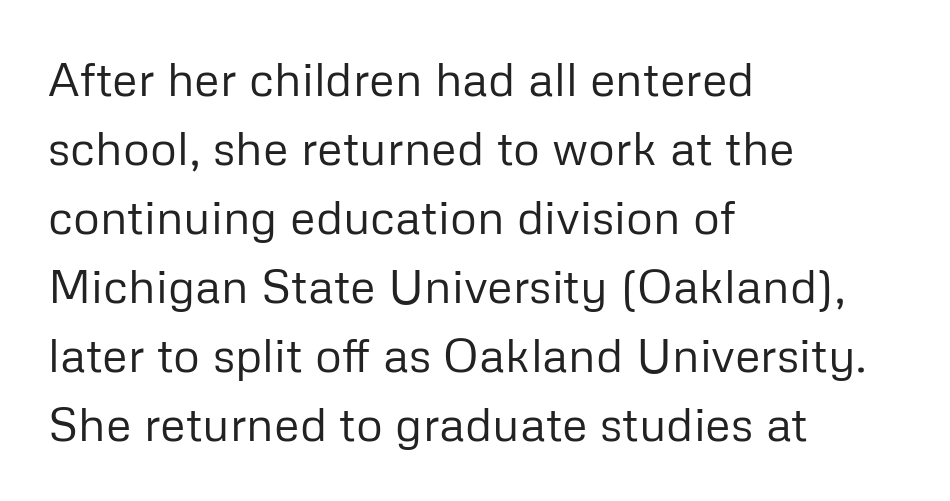
Q: Is the text bold? A: No.
Q: Is the text italic (slanted)? A: No, it is upright.
Q: Is the typeface a serif or a sans-serif typeface? A: Sans-serif.
Q: Is the text underlined? A: No.
Q: How is the paragraph aligned? A: Left-aligned.
Q: Is the spacing between letters normal or unusually wide? A: Normal.
Q: Is the spacing between lines tight, normal or loose? A: Normal.
Q: Width (condensed, normal, or wide)? A: Normal.
Q: Stroke contrast? A: Low.
Q: x-height? A: Medium.
Q: Monospaced? A: No.
